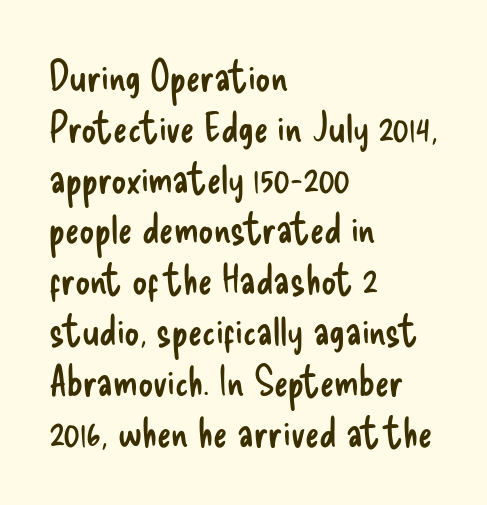
The image shows 42 px regular-weight, condensed sans-serif type, upright; set left-aligned, line spacing 1.21x, normal letter spacing, not underlined; low stroke contrast and a small x-height.
